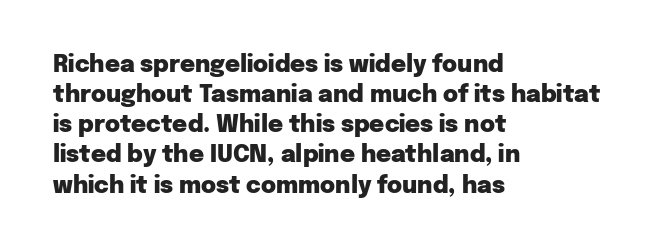
Does extra space separate the letters? No, they use regular spacing. The passage is arranged the way most books set body copy — flush left. Successive baselines arrive at the customary interval. Posture: upright roman. Is the type bold? Yes — the strokes are clearly thick and heavy.
